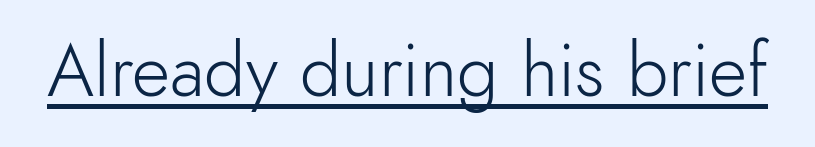
The image shows 74 px light sans-serif type, upright; set normal letter spacing, underlined; a small x-height.
